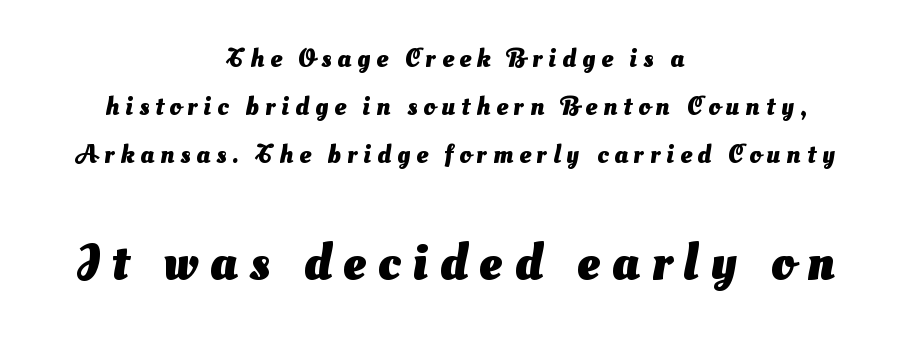
{"serif": "no", "bold": "yes", "weight": "heavy", "width": "normal", "stroke_contrast": "medium", "x_height": "small", "monospaced": "no", "underline": "no", "align": "center", "line_spacing_ratio": 1.85, "letter_spacing": "wide", "letter_spacing_em": 0.23, "larger_block": "second", "size_ratio": 2.0, "glyph_px": 52}
